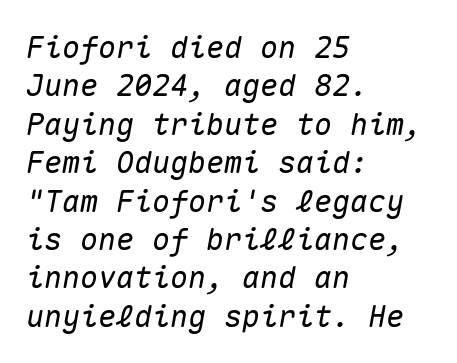
The image shows 30 px text type, italic (leaning right), monospaced; set left-aligned, normal line spacing (1.28x), normal letter spacing, not underlined; medium stroke contrast and a medium x-height.
